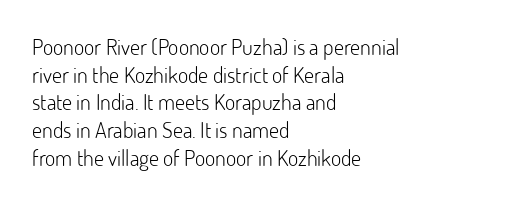
The image shows 22 px text type, upright; set left-aligned, normal line spacing (1.26x), normal letter spacing, not underlined.
